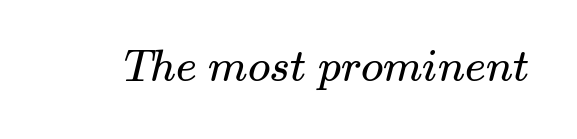
{"serif": "yes", "bold": "no", "weight": "regular", "width": "wide", "stroke_contrast": "medium", "x_height": "small", "monospaced": "no", "underline": "no", "letter_spacing": "normal", "letter_spacing_em": 0.0, "glyph_px": 45}
